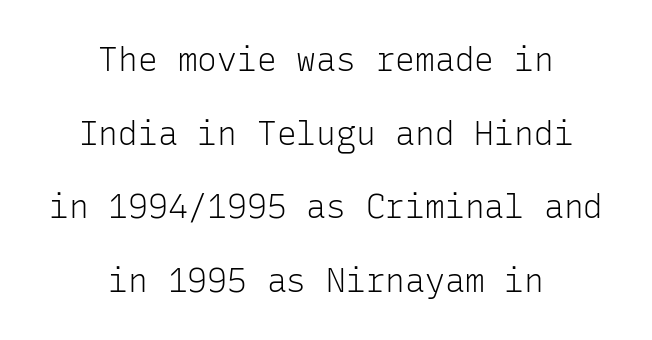
Q: Is the text bold? A: No.
Q: Is the text italic (slanted)? A: No, it is upright.
Q: Is the typeface a serif or a sans-serif typeface? A: Sans-serif.
Q: Is the text underlined? A: No.
Q: How is the paragraph aligned? A: Centered.
Q: Is the spacing between letters normal or unusually wide? A: Normal.
Q: Is the spacing between lines tight, normal or loose? A: Loose.
Q: Width (condensed, normal, or wide)? A: Normal.
Q: Stroke contrast? A: Low.
Q: x-height? A: Medium.
Q: Monospaced? A: Yes.
